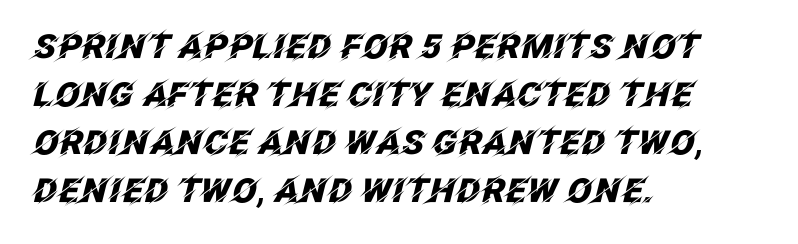
The image shows 33 px heavy type, italic (leaning right); set left-aligned, normal line spacing (1.45x), normal letter spacing, not underlined; low stroke contrast and a large x-height.
